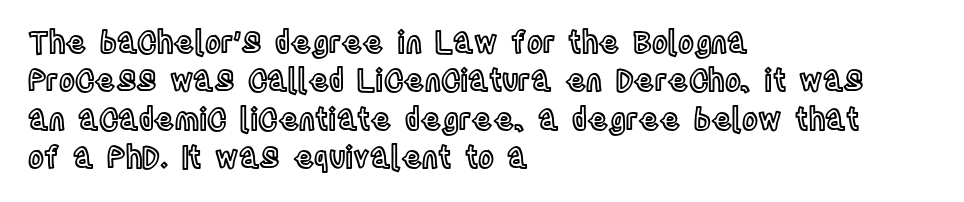
Q: Is the text italic (slanted)? A: No, it is upright.
Q: Is the text underlined? A: No.
Q: How is the paragraph aligned? A: Left-aligned.
Q: Is the spacing between letters normal or unusually wide? A: Normal.
Q: Is the spacing between lines tight, normal or loose? A: Normal.
Q: Width (condensed, normal, or wide)? A: Condensed.
Q: x-height? A: Large.
Q: Monospaced? A: No.
